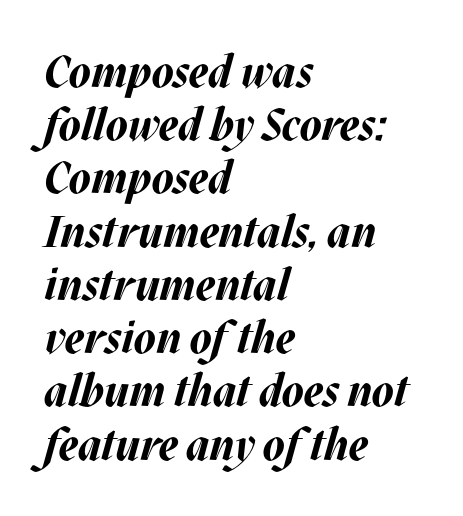
{"italic": "yes", "lean": "right", "slant_degrees": 17, "bold": "yes", "weight": "bold", "width": "normal", "stroke_contrast": "medium", "x_height": "large", "monospaced": "no", "underline": "no", "align": "left", "line_spacing_ratio": 1.21, "letter_spacing": "normal", "letter_spacing_em": 0.0, "glyph_px": 44}
